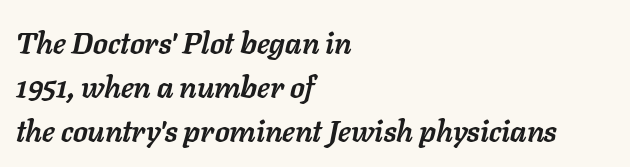
The image shows 30 px semibold type, italic (leaning right); set left-aligned, normal line spacing (1.46x), normal letter spacing, not underlined; low stroke contrast and a medium x-height.
